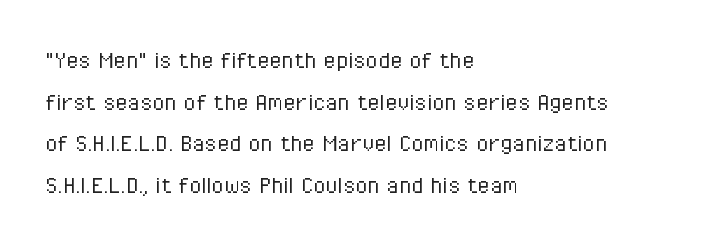
No extra tracking has been applied to these lines. Do the characters align in a grid? No, the font is proportional. The space beneath each line is pristine and unruled. Serif or sans? Sans — the stroke terminals are bare. Line spacing here is normal. Upright lettering throughout.
